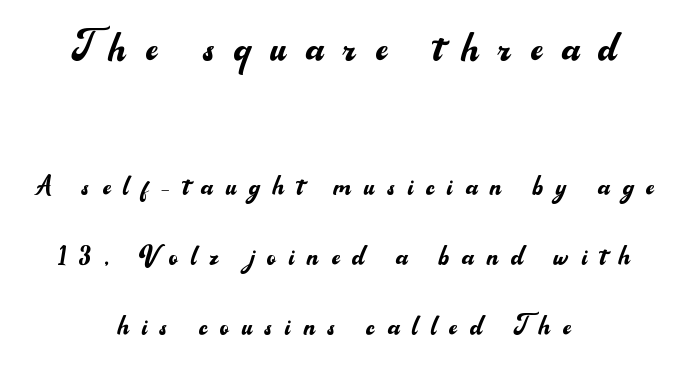
The rendering uses natural spacing where letterforms have individual widths. A student would call this center alignment; a typographer would say set centered. Is the type heavy? It reads as light-to-regular instead. Spacing between characters has been opened up far beyond the box default. Lines of text with bare space underneath. This sample uses a sans-serif face.
